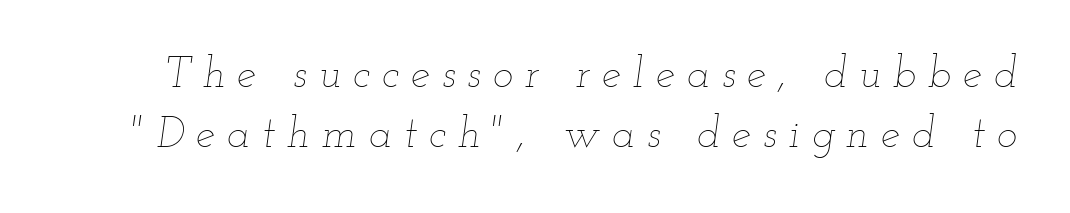
Q: Is the text bold? A: No.
Q: Is the text italic (slanted)? A: Yes, it leans right by about 12 degrees.
Q: Is the text underlined? A: No.
Q: Is the spacing between letters normal or unusually wide? A: Unusually wide.
Q: Is the spacing between lines tight, normal or loose? A: Normal.
Q: Width (condensed, normal, or wide)? A: Wide.
Q: Stroke contrast? A: Low.
Q: x-height? A: Small.
Q: Monospaced? A: No.
